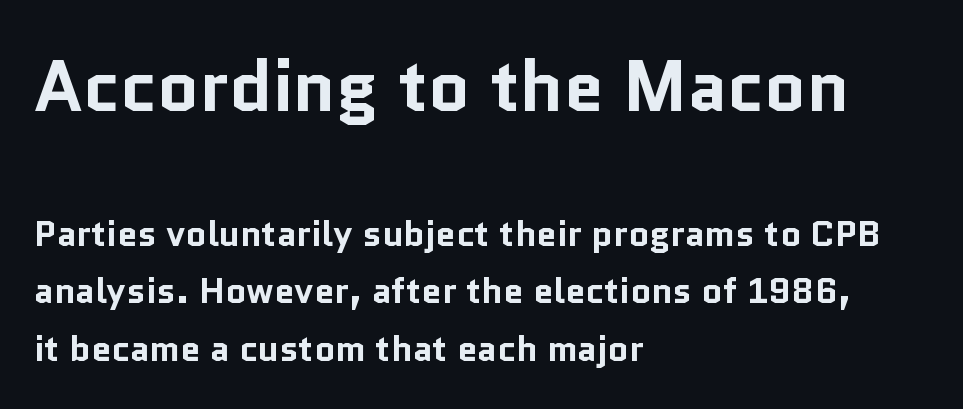
Larger block? The one above; the one below is distinctly smaller. Do the letters lean? They stand straight. Layout note: lines flush left. Nobody drew a line under any word here. A dark, heavy texture on the line: the type is bold. Short note: letters normally spaced.
